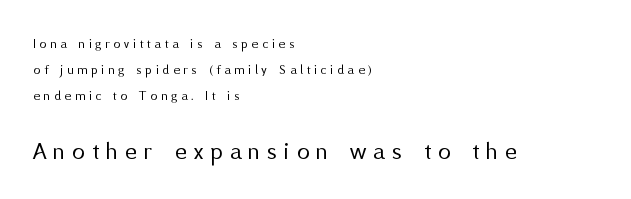
{"italic": "no", "bold": "no", "underline": "no", "align": "left", "line_spacing_ratio": 1.87, "letter_spacing": "wide", "letter_spacing_em": 0.27, "larger_block": "second", "size_ratio": 1.86, "glyph_px": 26}
